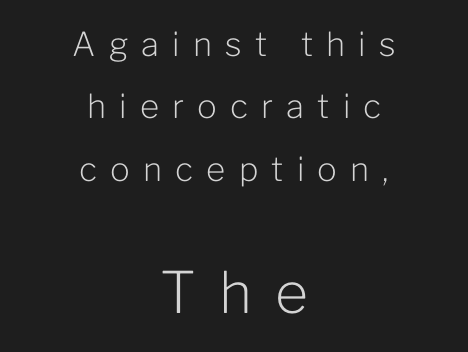
Q: Is the text bold? A: No.
Q: Is the text italic (slanted)? A: No, it is upright.
Q: Is the typeface a serif or a sans-serif typeface? A: Sans-serif.
Q: Is the text underlined? A: No.
Q: How is the paragraph aligned? A: Centered.
Q: Is the spacing between letters normal or unusually wide? A: Unusually wide.
Q: Which block of text is set in a larger size, the first (top) or the second (bottom)? A: The second (bottom) one.
Q: Width (condensed, normal, or wide)? A: Normal.
Q: Stroke contrast? A: Low.
Q: x-height? A: Medium.
Q: Monospaced? A: No.
